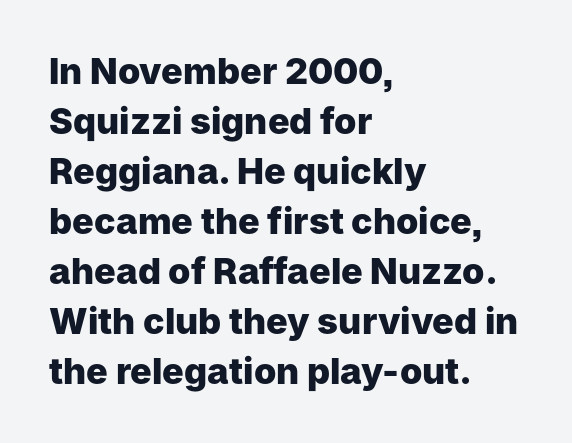
{"serif": "no", "italic": "no", "bold": "yes", "weight": "heavy", "width": "normal", "stroke_contrast": "low", "x_height": "medium", "monospaced": "no", "underline": "no", "align": "left", "line_spacing": "normal", "line_spacing_ratio": 1.39, "letter_spacing": "normal", "letter_spacing_em": 0.0, "glyph_px": 36}
